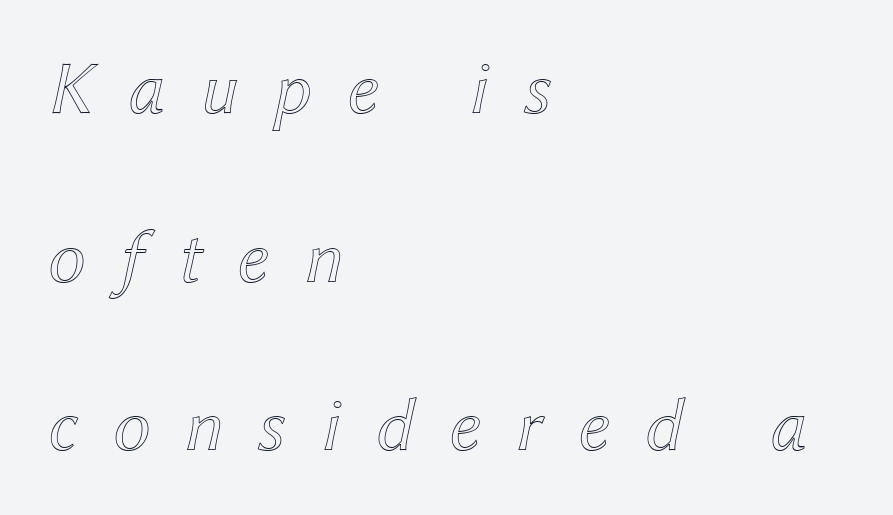
Q: Is the text italic (slanted)? A: Yes, it leans right by about 12 degrees.
Q: Is the text underlined? A: No.
Q: How is the paragraph aligned? A: Left-aligned.
Q: Is the spacing between letters normal or unusually wide? A: Unusually wide.
Q: Is the spacing between lines tight, normal or loose? A: Loose.
Q: Width (condensed, normal, or wide)? A: Normal.
Q: x-height? A: Medium.
Q: Monospaced? A: No.
